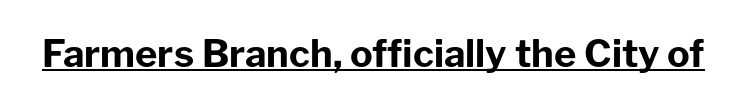
{"serif": "no", "italic": "no", "bold": "yes", "weight": "bold", "width": "normal", "stroke_contrast": "low", "x_height": "medium", "monospaced": "no", "underline": "yes", "letter_spacing": "normal", "letter_spacing_em": 0.0, "glyph_px": 38}
